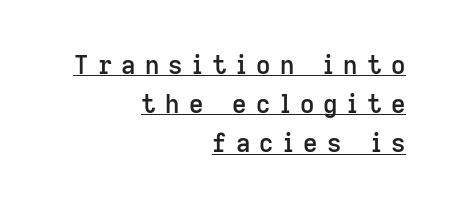
The text block is weighted toward the right margin, trailing off unevenly leftward. Leading: standard. When letters stand straight like this, we call the style roman or upright. A rule runs beneath these lines of type. Strokes here are thickened, but only to semibold level. The face used here is rendered with a markedly widened letterfit.
